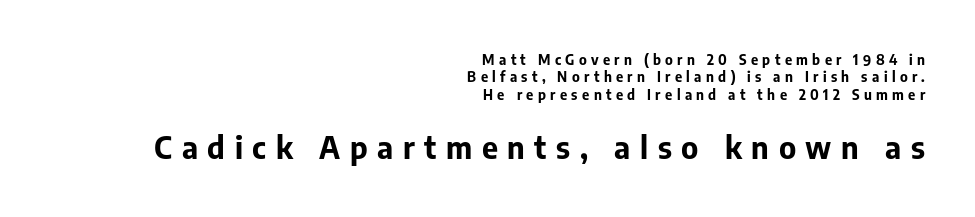
{"serif": "no", "italic": "no", "bold": "yes", "weight": "bold", "width": "normal", "stroke_contrast": "low", "x_height": "medium", "monospaced": "no", "underline": "no", "align": "right", "line_spacing": "normal", "line_spacing_ratio": 1.25, "letter_spacing": "wide", "letter_spacing_em": 0.31, "larger_block": "second", "size_ratio": 2.21, "glyph_px": 31}
